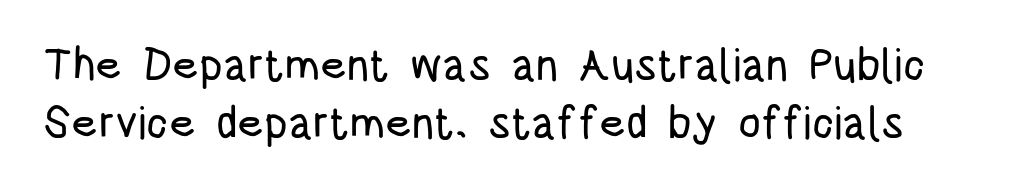
{"serif": "no", "italic": "no", "width": "condensed", "stroke_contrast": "low", "x_height": "large", "monospaced": "no", "underline": "no", "line_spacing": "normal", "line_spacing_ratio": 1.29, "letter_spacing": "normal", "letter_spacing_em": 0.0, "glyph_px": 45}
